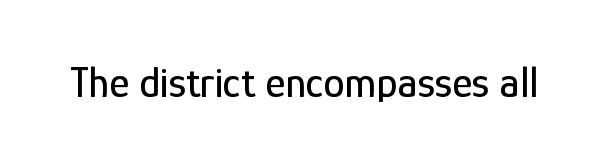
Q: Is the text italic (slanted)? A: No, it is upright.
Q: Is the typeface a serif or a sans-serif typeface? A: Sans-serif.
Q: Is the text underlined? A: No.
Q: Is the spacing between letters normal or unusually wide? A: Normal.
Q: Width (condensed, normal, or wide)? A: Condensed.
Q: Stroke contrast? A: Low.
Q: x-height? A: Medium.
Q: Monospaced? A: No.
